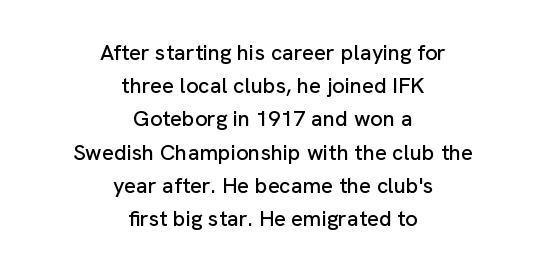
The image shows 22 px text type, upright; set centered, normal line spacing (1.51x), normal letter spacing, not underlined.
